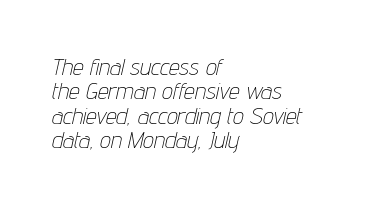
{"italic": "yes", "lean": "right", "slant_degrees": 12, "bold": "no", "underline": "no", "align": "left", "line_spacing": "tight", "line_spacing_ratio": 1.02, "letter_spacing": "normal", "letter_spacing_em": 0.0, "glyph_px": 24}
